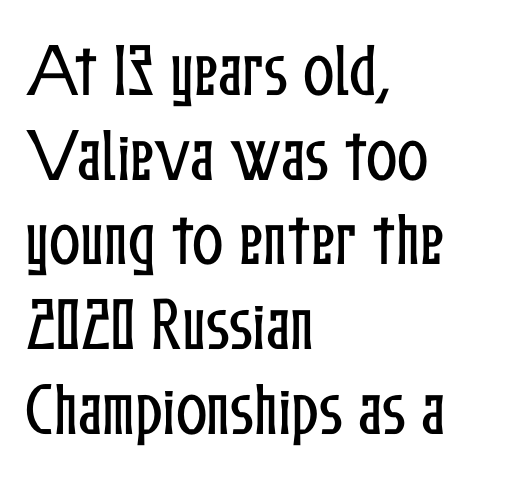
Q: Is the text italic (slanted)? A: No, it is upright.
Q: Is the text underlined? A: No.
Q: How is the paragraph aligned? A: Left-aligned.
Q: Is the spacing between letters normal or unusually wide? A: Normal.
Q: Is the spacing between lines tight, normal or loose? A: Normal.
Q: Width (condensed, normal, or wide)? A: Condensed.
Q: Stroke contrast? A: Low.
Q: x-height? A: Medium.
Q: Monospaced? A: No.
